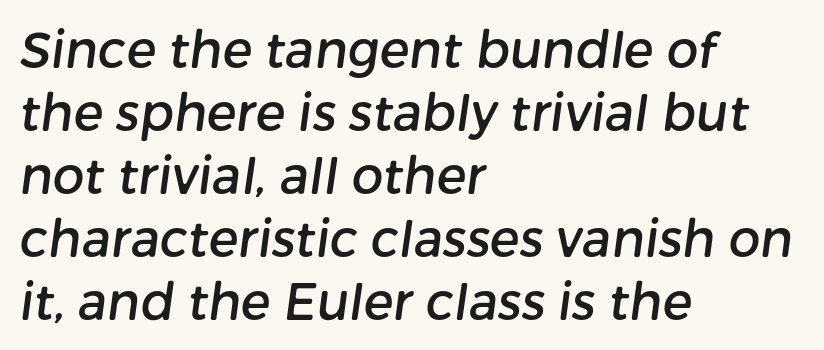
The image shows 50 px sans-serif type; set left-aligned, normal line spacing (1.26x), normal letter spacing, not underlined; low stroke contrast and a medium x-height.
